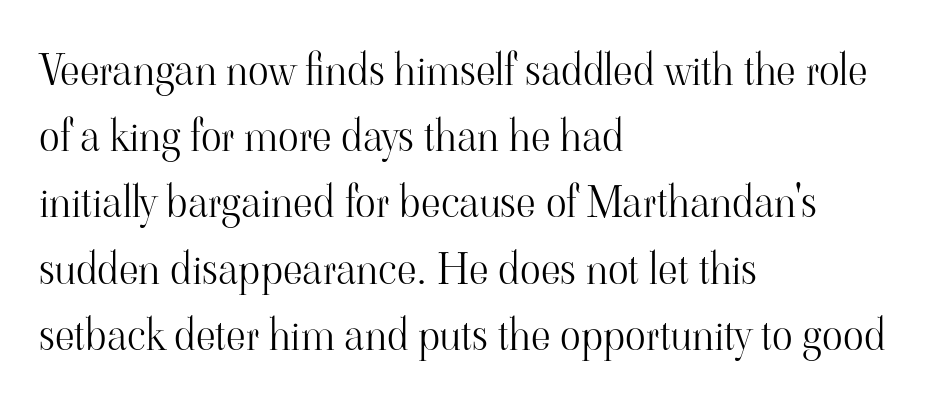
{"serif": "yes", "italic": "no", "bold": "no", "weight": "light", "width": "normal", "stroke_contrast": "high", "x_height": "small", "monospaced": "no", "underline": "no", "align": "left", "line_spacing": "normal", "line_spacing_ratio": 1.54, "letter_spacing": "normal", "letter_spacing_em": 0.0, "glyph_px": 43}
